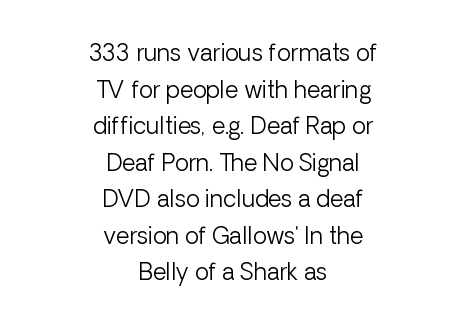
Q: Is the text bold? A: No.
Q: Is the text italic (slanted)? A: No, it is upright.
Q: Is the text underlined? A: No.
Q: How is the paragraph aligned? A: Centered.
Q: Is the spacing between letters normal or unusually wide? A: Normal.
Q: Is the spacing between lines tight, normal or loose? A: Normal.
